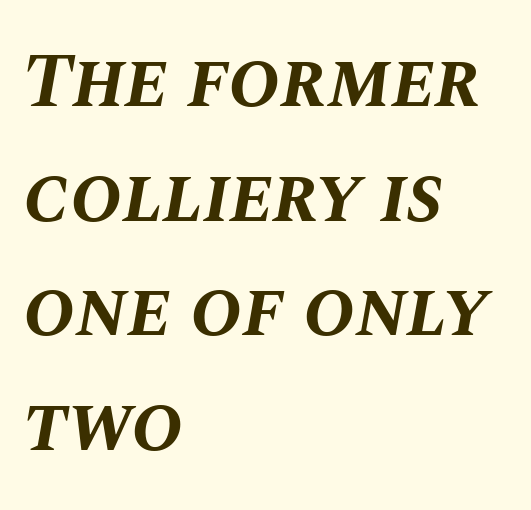
{"italic": "yes", "lean": "right", "slant_degrees": 10, "bold": "yes", "weight": "bold", "width": "normal", "stroke_contrast": "medium", "x_height": "large", "monospaced": "no", "underline": "no", "align": "left", "line_spacing": "normal", "line_spacing_ratio": 1.47, "letter_spacing": "normal", "letter_spacing_em": 0.0, "glyph_px": 78}
